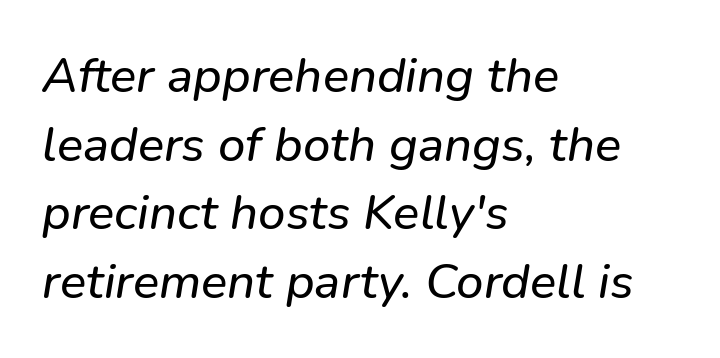
The image shows 49 px sans-serif type; set left-aligned, normal line spacing (1.4x), normal letter spacing, not underlined; low stroke contrast and a medium x-height.
